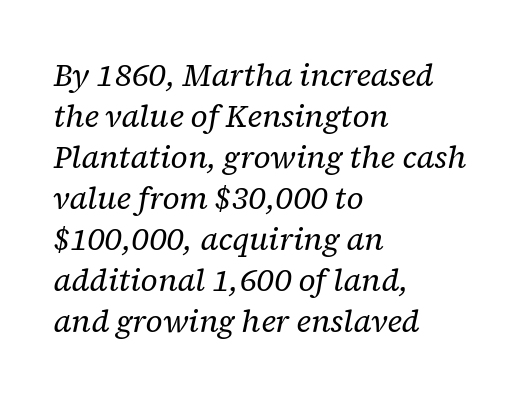
The image shows 31 px regular-weight serif type, italic (leaning right); set left-aligned, normal line spacing (1.32x), normal letter spacing, not underlined; low stroke contrast and a medium x-height.
